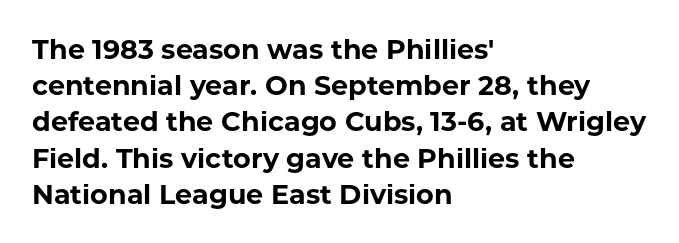
Q: Is the text bold? A: Yes.
Q: Is the text italic (slanted)? A: No, it is upright.
Q: Is the text underlined? A: No.
Q: How is the paragraph aligned? A: Left-aligned.
Q: Is the spacing between letters normal or unusually wide? A: Normal.
Q: Is the spacing between lines tight, normal or loose? A: Normal.
